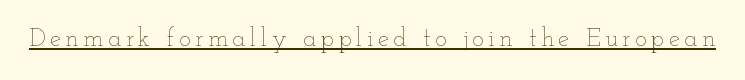
The image shows 25 px text type, upright; set underlined.
